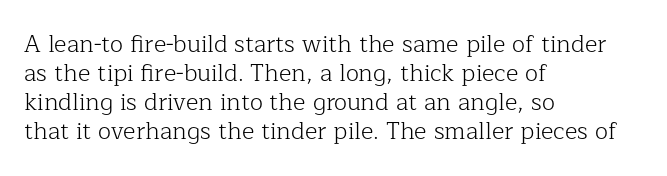
The strokes carry an ordinary text weight at most. Default kerning and tracking; the words read as compact shapes. The gap between lines stays unmarked. Does the lettering tilt? It doesn't — this is upright.
